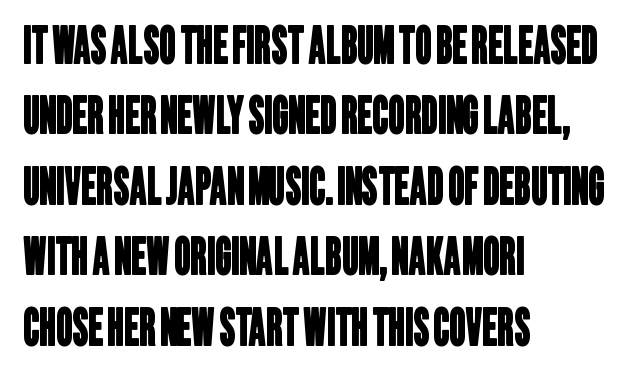
Q: Is the typeface a serif or a sans-serif typeface? A: Sans-serif.
Q: Is the text underlined? A: No.
Q: How is the paragraph aligned? A: Left-aligned.
Q: Is the spacing between letters normal or unusually wide? A: Normal.
Q: Is the spacing between lines tight, normal or loose? A: Normal.
Q: Width (condensed, normal, or wide)? A: Condensed.
Q: Stroke contrast? A: Low.
Q: x-height? A: Large.
Q: Monospaced? A: No.
